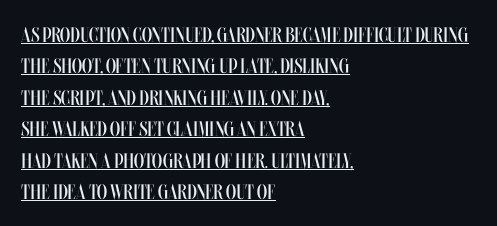
The image shows 21 px text type, upright; set left-aligned, normal line spacing (1.5x), normal letter spacing, underlined.
